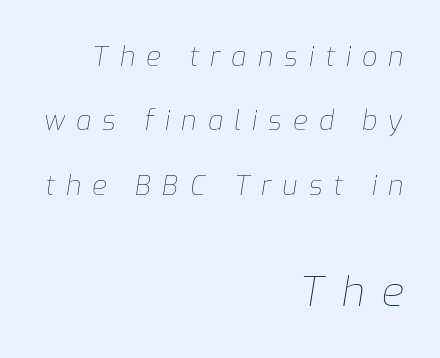
Does extra space separate the letters? Yes, quite a lot of it. Does the lettering tilt? It does — this is italic. Size contrast runs from small at the top to large at the bottom. The cut favours lightness, reaching ordinary text weight at its darkest. The ragged edge is on the left, which tells us the setting is flush right.
